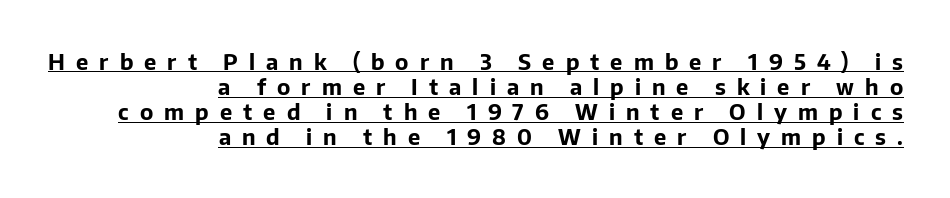
The image shows 22 px bold type, upright; set right-aligned, tight line spacing (1.14x), unusually wide letter spacing (+0.5 em), underlined.
